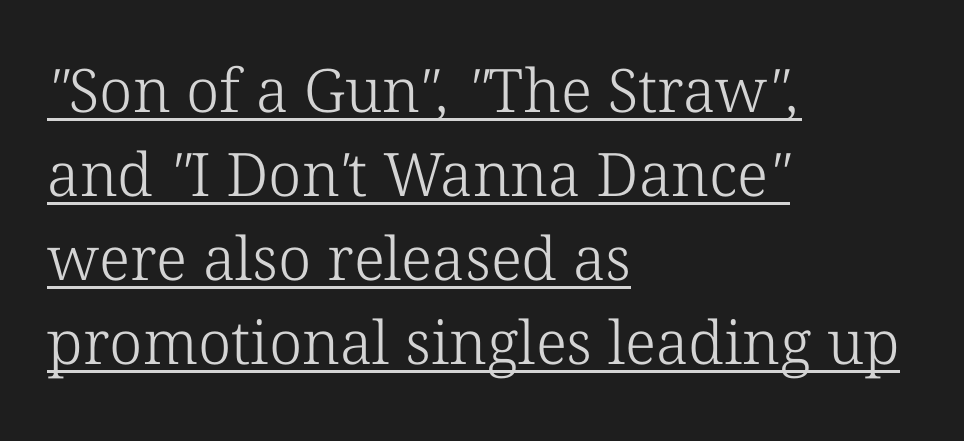
Little horizontal feet cap the strokes, marking this as serif type. Compared with typical body copy, the letter spacing here is the same. The cut favours lightness, reaching ordinary text weight at its darkest. Is this a fixed-width face? No — the glyphs have proportional, varying widths. Does the leading feel generous? No, just average. One-word summary of the alignment: left.
